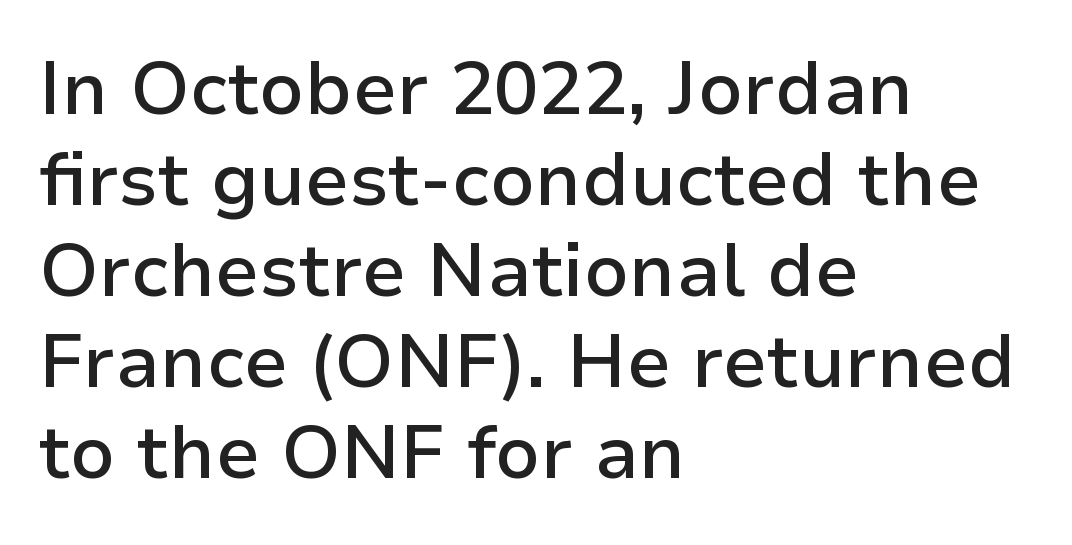
{"serif": "no", "italic": "no", "bold": "semi", "weight": "semibold", "width": "normal", "stroke_contrast": "low", "x_height": "medium", "monospaced": "no", "underline": "no", "align": "left", "line_spacing_ratio": 1.23, "letter_spacing": "normal", "letter_spacing_em": 0.0, "glyph_px": 74}
